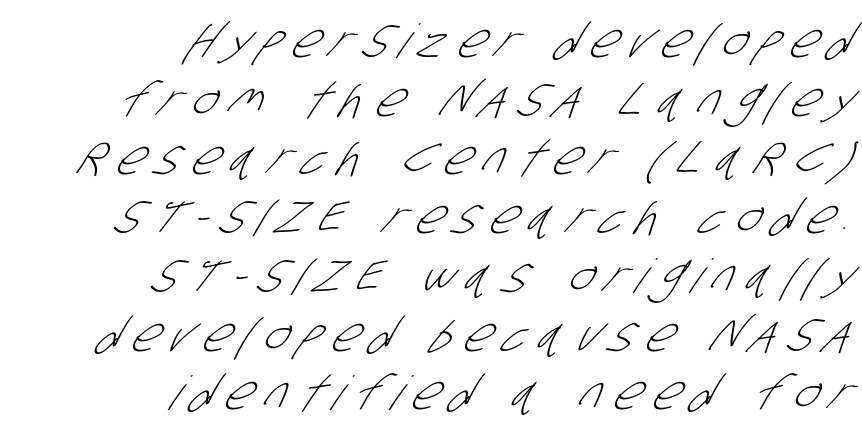
{"serif": "no", "bold": "no", "weight": "light", "width": "condensed", "stroke_contrast": "low", "x_height": "large", "monospaced": "no", "underline": "no", "align": "right", "line_spacing": "normal", "line_spacing_ratio": 1.25, "letter_spacing": "wide", "letter_spacing_em": 0.27, "glyph_px": 47}
